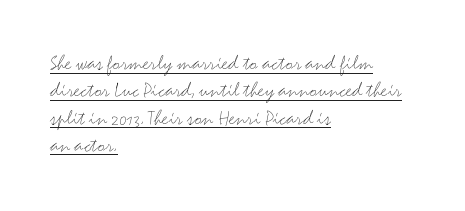
The image shows 22 px text type; set left-aligned, line spacing 1.24x, normal letter spacing, underlined.
